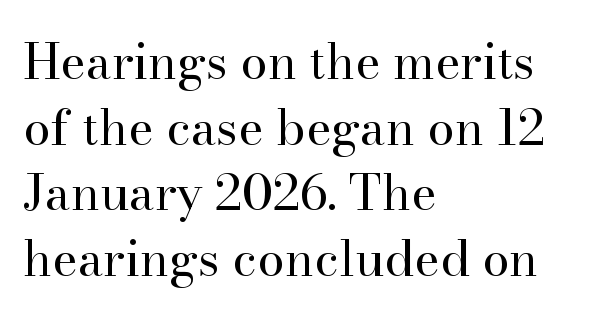
No extra tracking has been applied to these lines. The axis of the letterforms is exactly vertical. Whoever set this chose a conventional vertical rhythm. Each letter keeps its own natural width here, so spacing adapts to shape.
